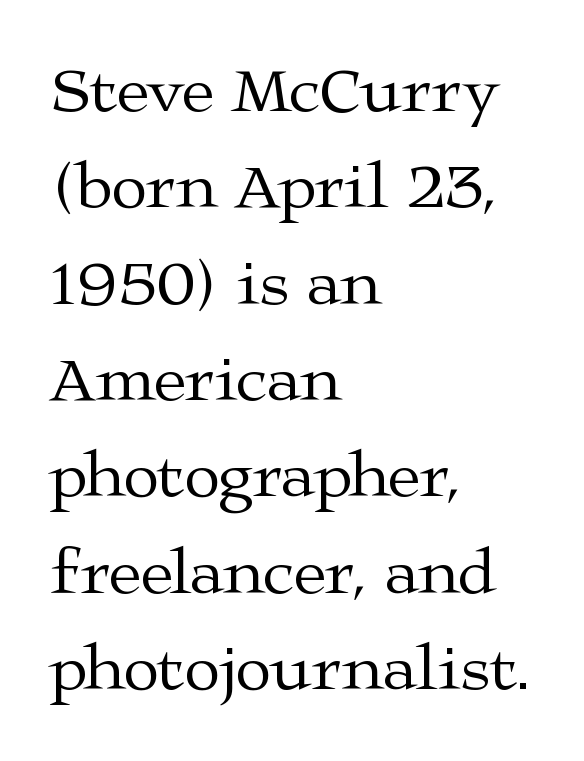
Q: Is the text bold? A: No.
Q: Is the text italic (slanted)? A: No, it is upright.
Q: Is the typeface a serif or a sans-serif typeface? A: Serif.
Q: Is the text underlined? A: No.
Q: How is the paragraph aligned? A: Left-aligned.
Q: Is the spacing between letters normal or unusually wide? A: Normal.
Q: Is the spacing between lines tight, normal or loose? A: Normal.
Q: Width (condensed, normal, or wide)? A: Wide.
Q: Stroke contrast? A: Medium.
Q: x-height? A: Medium.
Q: Monospaced? A: No.
